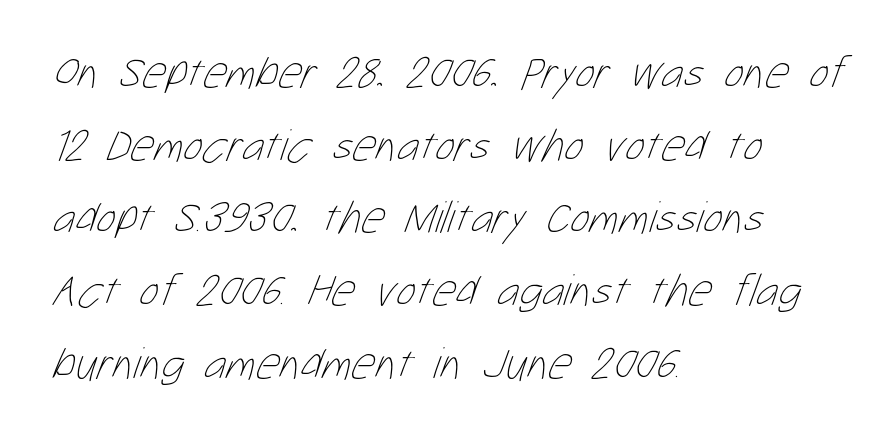
Q: Is the text bold? A: No.
Q: Is the text underlined? A: No.
Q: How is the paragraph aligned? A: Left-aligned.
Q: Is the spacing between letters normal or unusually wide? A: Normal.
Q: Is the spacing between lines tight, normal or loose? A: Normal.
Q: Width (condensed, normal, or wide)? A: Condensed.
Q: Stroke contrast? A: Low.
Q: x-height? A: Medium.
Q: Monospaced? A: No.
